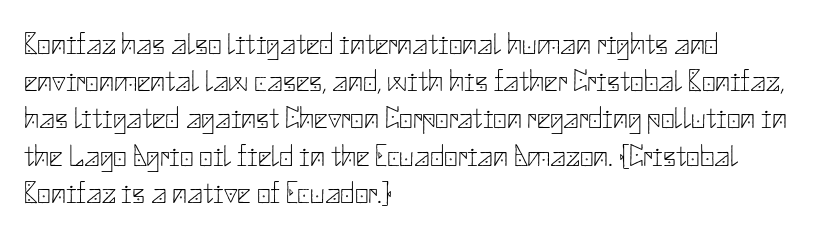
The image shows 30 px thin sans-serif type, upright; set left-aligned, line spacing 1.24x, normal letter spacing, not underlined; low stroke contrast and a small x-height.
